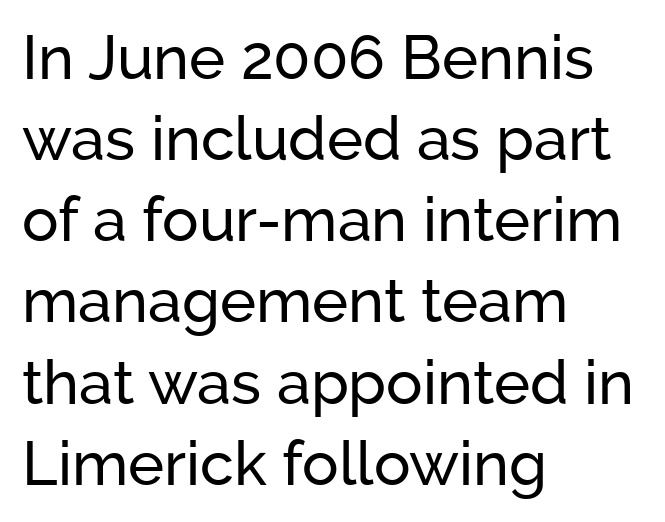
{"serif": "no", "italic": "no", "width": "normal", "stroke_contrast": "low", "x_height": "medium", "monospaced": "no", "underline": "no", "align": "left", "line_spacing": "normal", "line_spacing_ratio": 1.33, "letter_spacing": "normal", "letter_spacing_em": 0.0, "glyph_px": 61}
